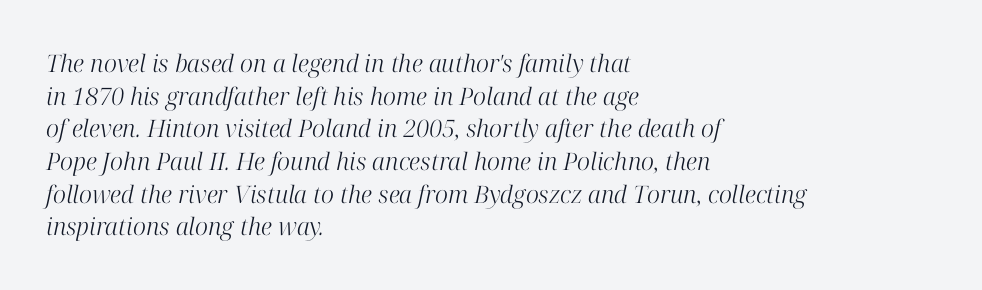
The image shows 24 px text type, italic (leaning right); set left-aligned, normal line spacing (1.36x), normal letter spacing, not underlined.
